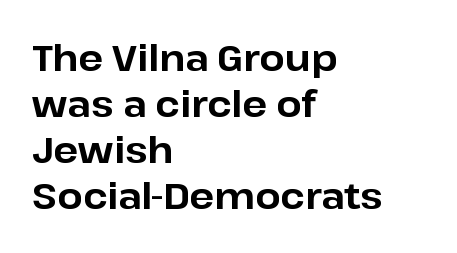
{"serif": "no", "italic": "no", "bold": "yes", "weight": "bold", "width": "normal", "stroke_contrast": "low", "x_height": "medium", "monospaced": "no", "underline": "no", "align": "left", "line_spacing": "normal", "line_spacing_ratio": 1.28, "letter_spacing": "normal", "letter_spacing_em": 0.0, "glyph_px": 36}
